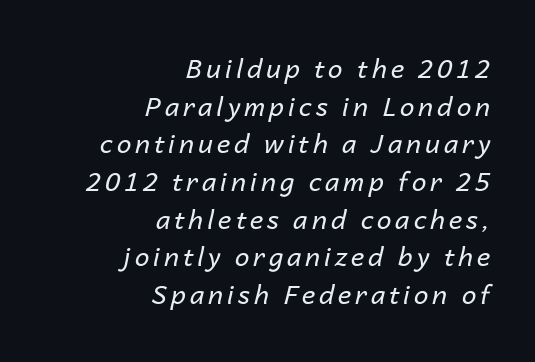
The image shows 26 px text type, italic (leaning right); set right-aligned, normal line spacing (1.45x), not underlined.
